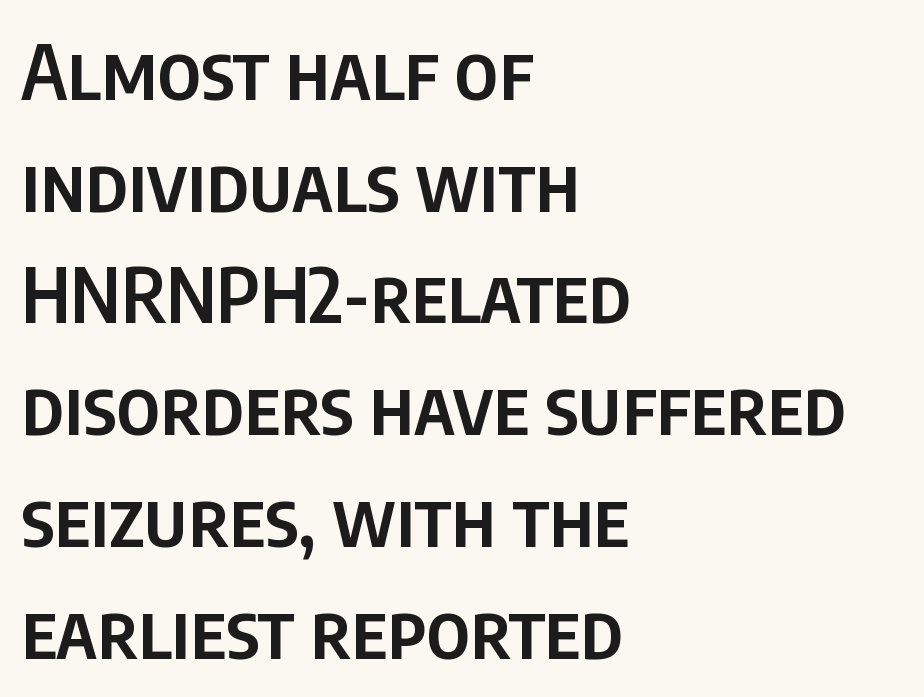
The image shows 76 px semibold, condensed sans-serif type, upright; set left-aligned, normal line spacing (1.47x), normal letter spacing, not underlined; low stroke contrast and a large x-height.
